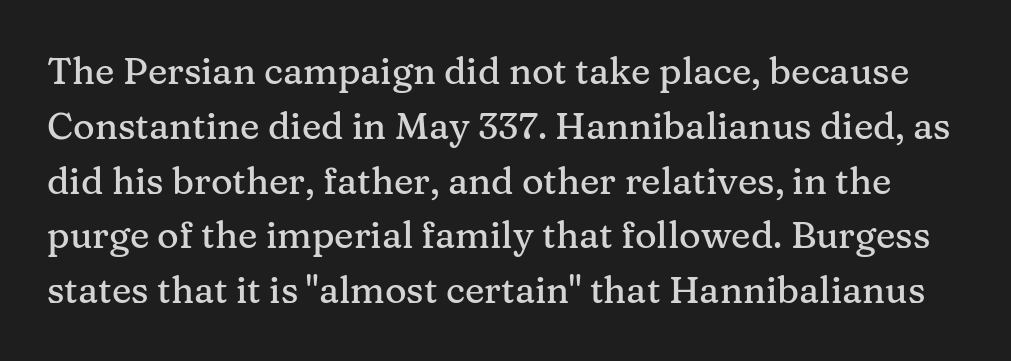
The image shows 37 px serif type, upright; set normal line spacing (1.48x), normal letter spacing, not underlined; medium stroke contrast and a medium x-height.
